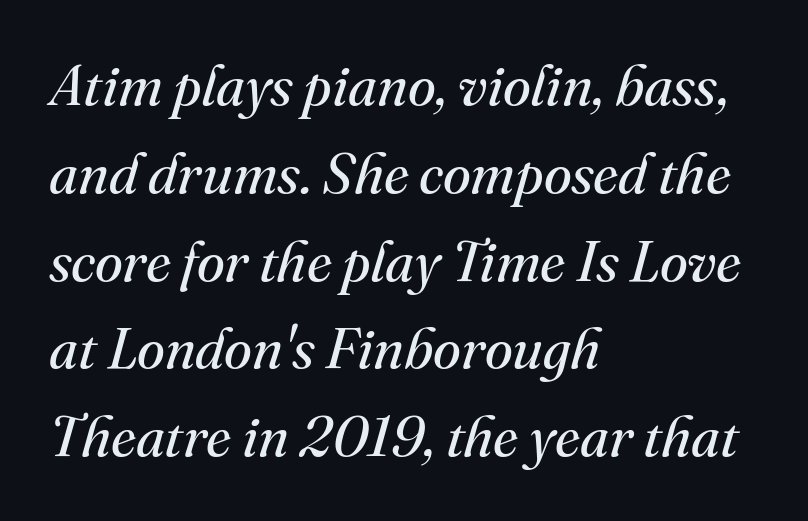
The glyphs look as if they've been sheared to an angle. This sample keeps an unexceptional amount of space between lines. The gaps between neighbouring characters are ordinary and unremarkable. Is this a fixed-width face? No — the glyphs have proportional, varying widths. This sample uses a serif face.
